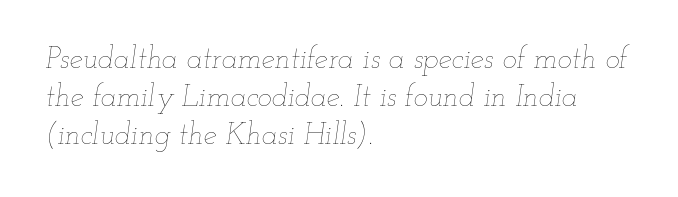
Q: Is the text bold? A: No.
Q: Is the text italic (slanted)? A: Yes, it leans right by about 12 degrees.
Q: Is the text underlined? A: No.
Q: How is the paragraph aligned? A: Left-aligned.
Q: Is the spacing between letters normal or unusually wide? A: Normal.
Q: Is the spacing between lines tight, normal or loose? A: Normal.
Q: Width (condensed, normal, or wide)? A: Wide.
Q: Stroke contrast? A: Low.
Q: x-height? A: Small.
Q: Monospaced? A: No.
